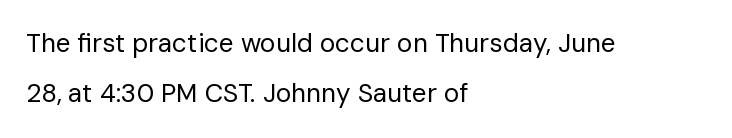
Q: Is the text bold? A: No.
Q: Is the text italic (slanted)? A: No, it is upright.
Q: Is the text underlined? A: No.
Q: How is the paragraph aligned? A: Left-aligned.
Q: Is the spacing between letters normal or unusually wide? A: Normal.
Q: Is the spacing between lines tight, normal or loose? A: Loose.
